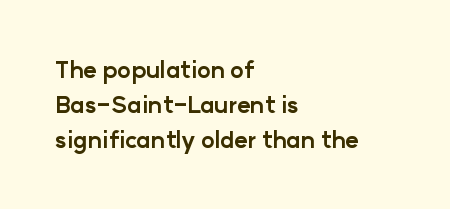
{"italic": "no", "bold": "yes", "underline": "no", "align": "left", "line_spacing": "normal", "line_spacing_ratio": 1.52, "letter_spacing": "normal", "letter_spacing_em": 0.0, "glyph_px": 23}
